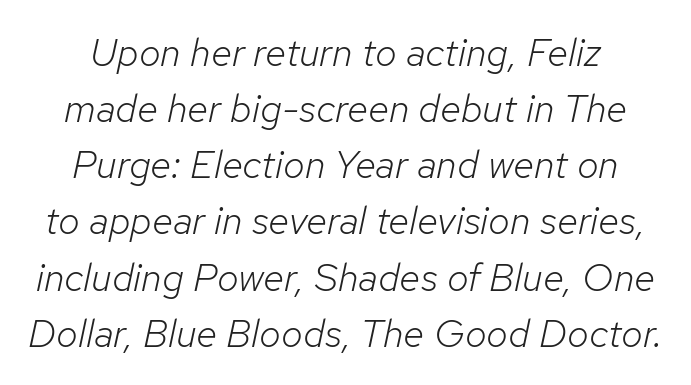
{"italic": "yes", "lean": "right", "slant_degrees": 12, "bold": "no", "weight": "light", "width": "normal", "stroke_contrast": "low", "x_height": "medium", "monospaced": "no", "underline": "no", "line_spacing": "normal", "line_spacing_ratio": 1.44, "letter_spacing": "normal", "letter_spacing_em": 0.0, "glyph_px": 39}
